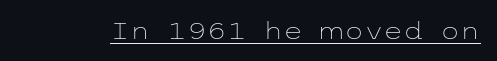
Students, observe the line beneath the letters — that is underlining. You can tell it's not italic because the verticals are truly vertical. Stems here are at most as thick as an everyday book face. Between one letter and the next there's only the usual sliver of space.
